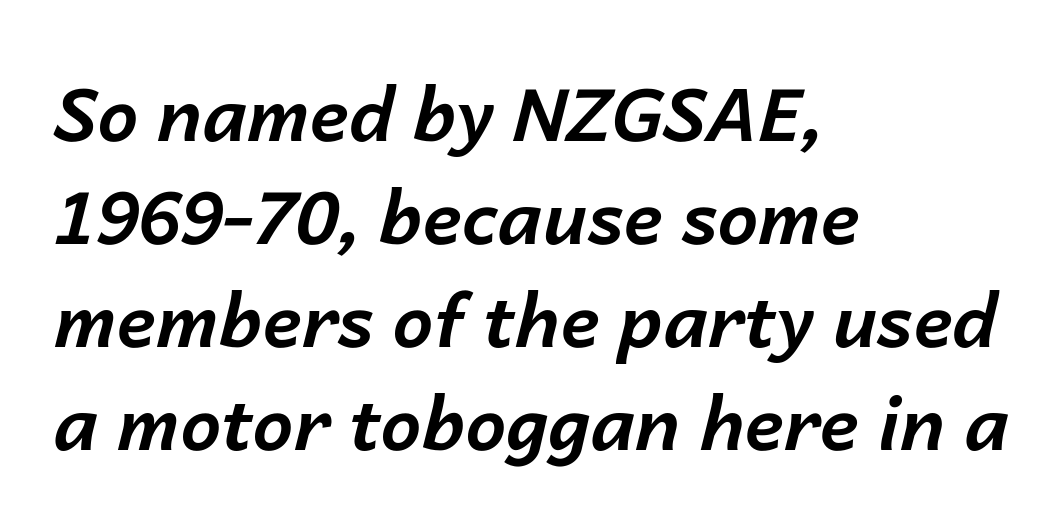
{"italic": "yes", "lean": "right", "slant_degrees": 14, "bold": "yes", "weight": "bold", "width": "normal", "stroke_contrast": "low", "x_height": "medium", "monospaced": "no", "underline": "no", "align": "left", "line_spacing": "normal", "line_spacing_ratio": 1.41, "letter_spacing": "normal", "letter_spacing_em": 0.0, "glyph_px": 73}
